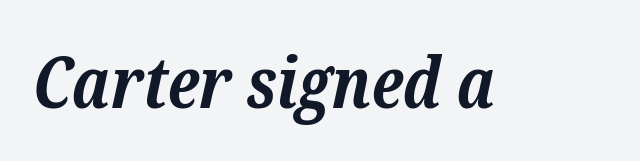
The specimen omits any rule beneath the text block's lines. Students, note that the glyphs here touch the page at normal intervals. Students, this is bold: see how much ink each stroke carries. The specimen reads as italic at a glance.
